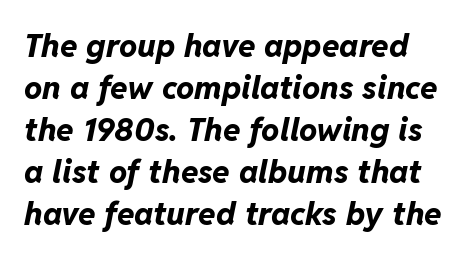
The leading is moderate, giving the passage an even texture. A typesetter would mark this as italic. The face used here has the dense, thick strokes of a bold. These lines are rendered in a variable-pitch font. Plain, unruled lines of type. Short note: letters normally spaced.
